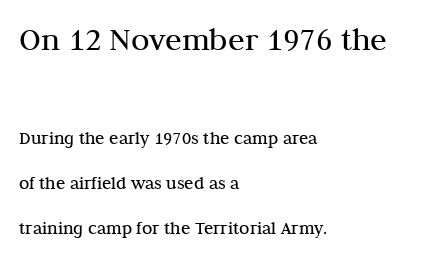
{"serif": "yes", "italic": "no", "bold": "no", "weight": "regular", "width": "normal", "stroke_contrast": "medium", "x_height": "medium", "monospaced": "no", "underline": "no", "align": "left", "line_spacing": "loose", "line_spacing_ratio": 2.36, "letter_spacing": "normal", "letter_spacing_em": 0.0, "larger_block": "first", "size_ratio": 1.79, "glyph_px": 34}
